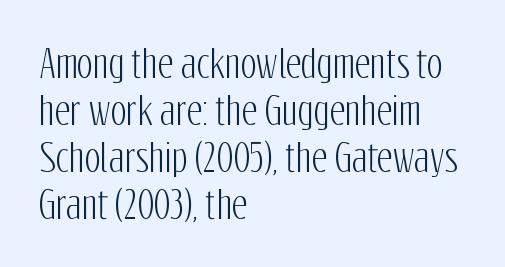
The image shows 38 px condensed sans-serif type, upright; set left-aligned, line spacing 1.24x, normal letter spacing, not underlined; low stroke contrast and a medium x-height.
